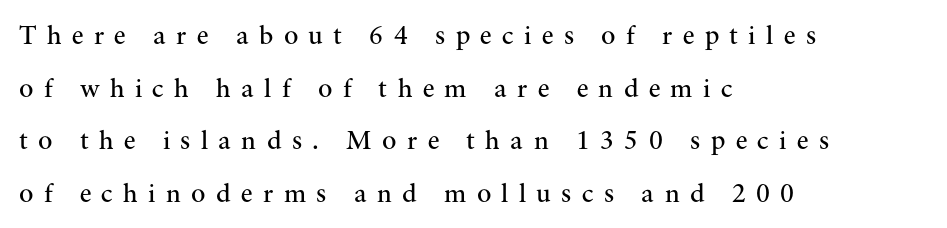
Q: Is the text bold? A: No.
Q: Is the text italic (slanted)? A: No, it is upright.
Q: Is the text underlined? A: No.
Q: How is the paragraph aligned? A: Left-aligned.
Q: Is the spacing between letters normal or unusually wide? A: Unusually wide.
Q: Is the spacing between lines tight, normal or loose? A: Loose.
